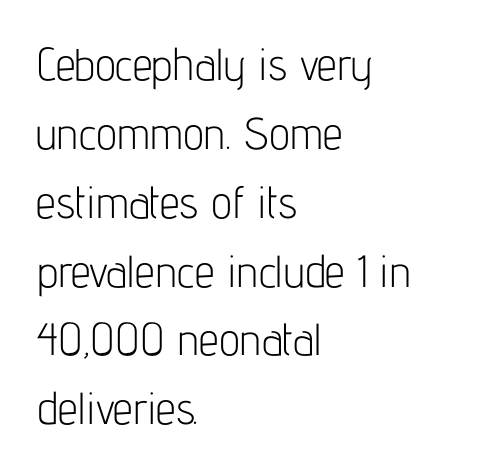
The image shows 45 px light, condensed sans-serif type, upright; set left-aligned, normal line spacing (1.53x), normal letter spacing, not underlined; low stroke contrast and a medium x-height.
